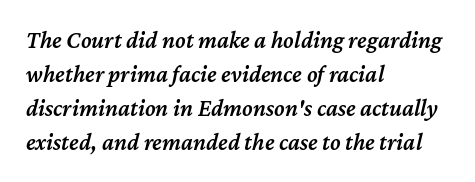
{"italic": "yes", "lean": "right", "slant_degrees": 12, "bold": "semi", "underline": "no", "align": "left", "line_spacing": "normal", "line_spacing_ratio": 1.41, "letter_spacing": "normal", "letter_spacing_em": 0.0, "glyph_px": 24}
